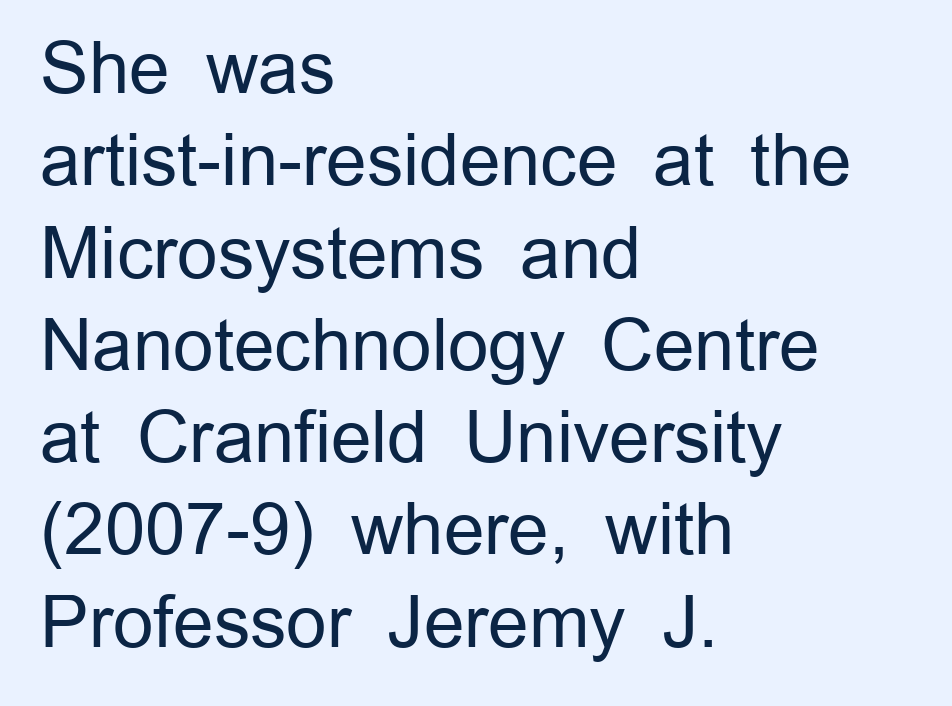
Letterform terminals end flat and unadorned throughout the passage. Tracking value appears to be zero — textbook default spacing. The designer left line spacing at the default. This sample has the flowing, uneven cadence of proportional lettering. The cut favours lightness, reaching ordinary text weight at its darkest.
